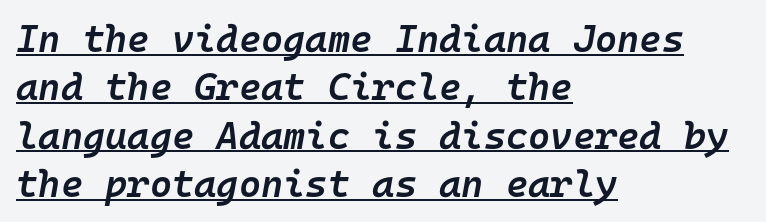
{"italic": "yes", "lean": "right", "slant_degrees": 10, "bold": "semi", "weight": "semibold", "width": "normal", "stroke_contrast": "low", "x_height": "medium", "monospaced": "yes", "underline": "yes", "align": "left", "line_spacing": "normal", "line_spacing_ratio": 1.27, "letter_spacing": "normal", "letter_spacing_em": 0.0, "glyph_px": 38}
